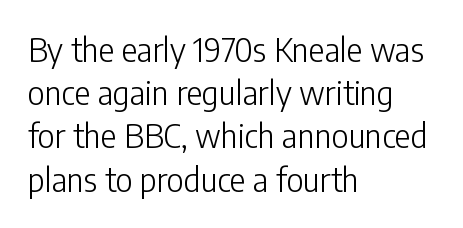
This rendering employs a face without finishing strokes, i.e., a sans-serif. The strip under each line holds only bare page. Where is the straight margin? On the left. Glyph-to-glyph distance matches everyday printed text. Here the designer chose a conventional face with non-uniform glyph widths.
